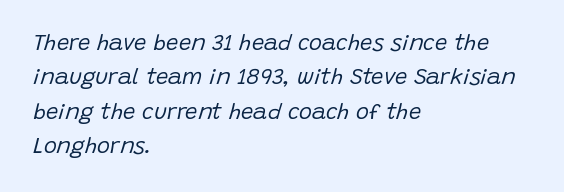
Q: Is the text bold? A: No.
Q: Is the text italic (slanted)? A: Yes, it leans right by about 15 degrees.
Q: Is the text underlined? A: No.
Q: How is the paragraph aligned? A: Left-aligned.
Q: Is the spacing between letters normal or unusually wide? A: Normal.
Q: Is the spacing between lines tight, normal or loose? A: Normal.
